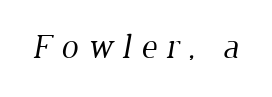
Any mark beneath the type? The region is blank. Loose tracking; the words dissolve into strings of separated letters. Typographically, this falls in the serif category. A light-to-regular cut is what we see here. Is this a fixed-width face? No — the glyphs have proportional, varying widths.
